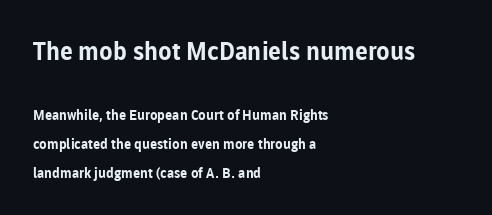
Q: Is the text bold? A: Yes.
Q: Is the text italic (slanted)? A: No, it is upright.
Q: Is the text underlined? A: No.
Q: How is the paragraph aligned? A: Left-aligned.
Q: Is the spacing between letters normal or unusually wide? A: Normal.
Q: Is the spacing between lines tight, normal or loose? A: Loose.
Q: Which block of text is set in a larger size, the first (top) or the second (bottom)? A: The first (top) one.
